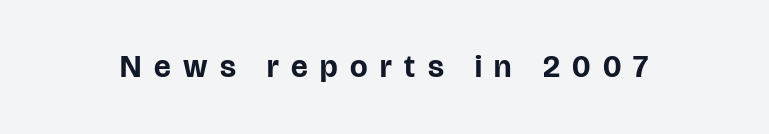
Q: Is the text bold? A: Yes.
Q: Is the text italic (slanted)? A: No, it is upright.
Q: Is the typeface a serif or a sans-serif typeface? A: Sans-serif.
Q: Is the text underlined? A: No.
Q: Is the spacing between letters normal or unusually wide? A: Unusually wide.
Q: Width (condensed, normal, or wide)? A: Normal.
Q: Stroke contrast? A: Low.
Q: x-height? A: Large.
Q: Monospaced? A: No.
